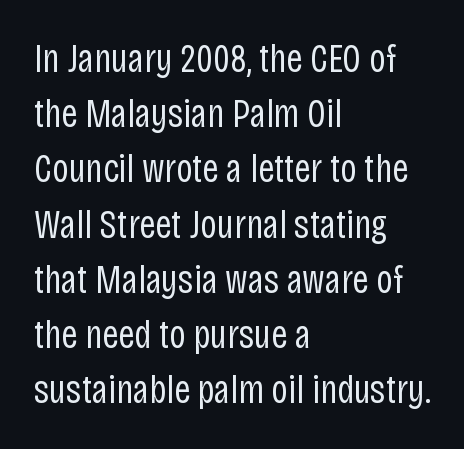
Q: Is the text bold? A: No.
Q: Is the text italic (slanted)? A: No, it is upright.
Q: Is the typeface a serif or a sans-serif typeface? A: Sans-serif.
Q: Is the text underlined? A: No.
Q: How is the paragraph aligned? A: Left-aligned.
Q: Is the spacing between letters normal or unusually wide? A: Normal.
Q: Is the spacing between lines tight, normal or loose? A: Normal.
Q: Width (condensed, normal, or wide)? A: Condensed.
Q: Stroke contrast? A: Low.
Q: x-height? A: Large.
Q: Monospaced? A: No.
